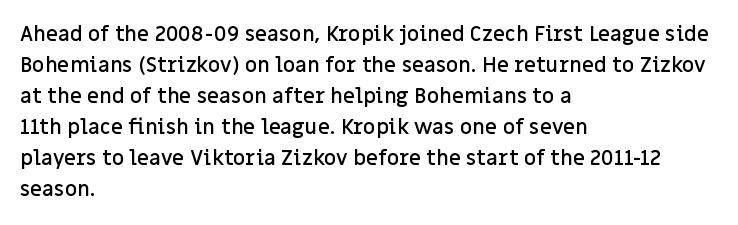
Q: Is the text bold? A: Semi-bold.
Q: Is the text italic (slanted)? A: No, it is upright.
Q: Is the text underlined? A: No.
Q: How is the paragraph aligned? A: Left-aligned.
Q: Is the spacing between letters normal or unusually wide? A: Normal.
Q: Is the spacing between lines tight, normal or loose? A: Normal.
